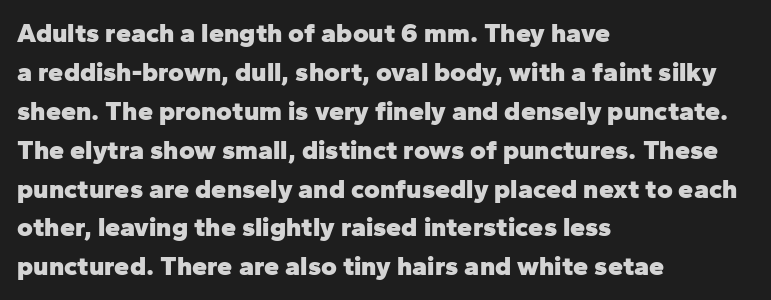
The image shows 27 px bold type, upright; set left-aligned, normal line spacing (1.44x), normal letter spacing, not underlined.
